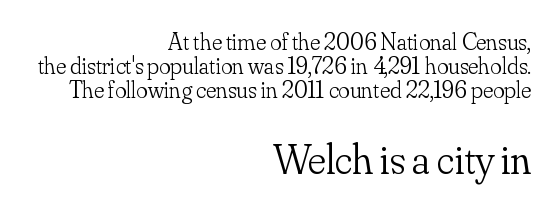
The image shows 42 px light serif type, upright; set right-aligned, tight line spacing (1.01x), normal letter spacing, not underlined; the second (bottom) block is 1.75x larger; low stroke contrast and a small x-height.
